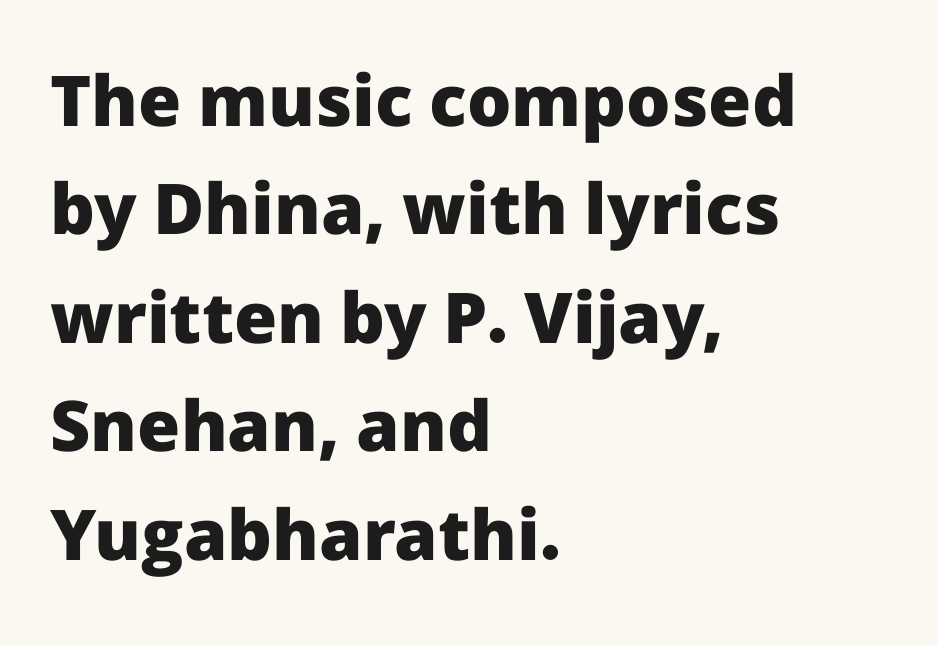
Q: Is the text bold? A: Yes.
Q: Is the text italic (slanted)? A: No, it is upright.
Q: Is the typeface a serif or a sans-serif typeface? A: Sans-serif.
Q: Is the text underlined? A: No.
Q: How is the paragraph aligned? A: Left-aligned.
Q: Is the spacing between letters normal or unusually wide? A: Normal.
Q: Is the spacing between lines tight, normal or loose? A: Normal.
Q: Width (condensed, normal, or wide)? A: Normal.
Q: Stroke contrast? A: Low.
Q: x-height? A: Medium.
Q: Monospaced? A: No.
